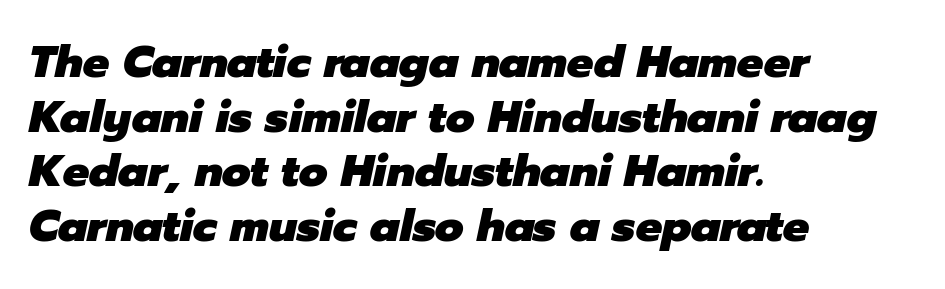
The image shows 44 px heavy type, italic (leaning right); set left-aligned, line spacing 1.24x, normal letter spacing, not underlined; low stroke contrast and a medium x-height.
